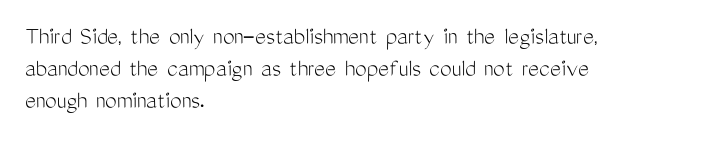
The image shows 26 px text type, upright; set left-aligned, line spacing 1.24x, normal letter spacing, not underlined.
